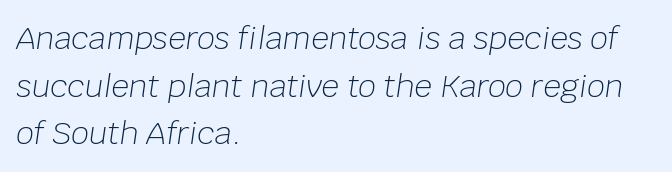
{"italic": "yes", "lean": "right", "slant_degrees": 8, "bold": "no", "weight": "light", "width": "normal", "stroke_contrast": "low", "x_height": "large", "monospaced": "no", "underline": "no", "align": "left", "line_spacing": "normal", "line_spacing_ratio": 1.54, "letter_spacing": "normal", "letter_spacing_em": 0.0, "glyph_px": 31}
